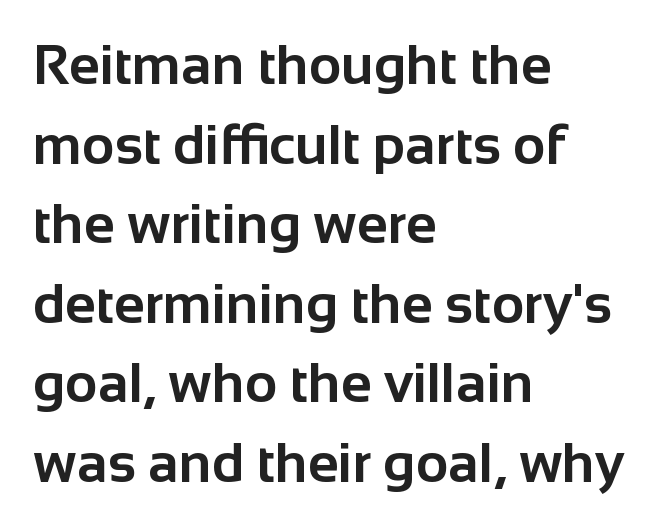
{"serif": "no", "italic": "no", "bold": "yes", "weight": "bold", "width": "normal", "stroke_contrast": "low", "x_height": "medium", "monospaced": "no", "underline": "no", "align": "left", "line_spacing": "normal", "line_spacing_ratio": 1.42, "letter_spacing": "normal", "letter_spacing_em": 0.0, "glyph_px": 56}
